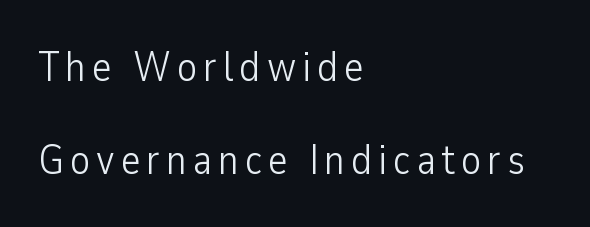
{"serif": "no", "italic": "no", "bold": "no", "weight": "light", "width": "condensed", "stroke_contrast": "low", "x_height": "medium", "monospaced": "no", "underline": "no", "align": "left", "line_spacing": "loose", "line_spacing_ratio": 2.21, "glyph_px": 42}
